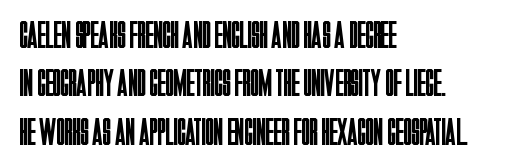
The image shows 38 px regular-weight, condensed sans-serif type, upright; set left-aligned, normal line spacing (1.27x), normal letter spacing, not underlined; low stroke contrast and a large x-height.
